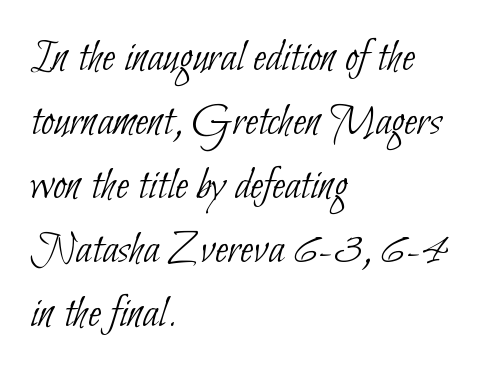
The image shows 47 px thin, condensed sans-serif type; set left-aligned, normal line spacing (1.36x), normal letter spacing, not underlined; low stroke contrast and a small x-height.
